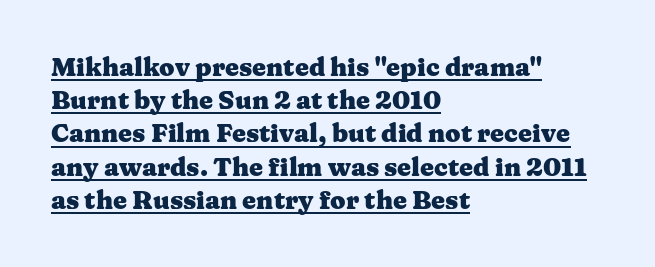
The image shows 25 px bold type, upright; set left-aligned, normal line spacing (1.33x), normal letter spacing, underlined.
